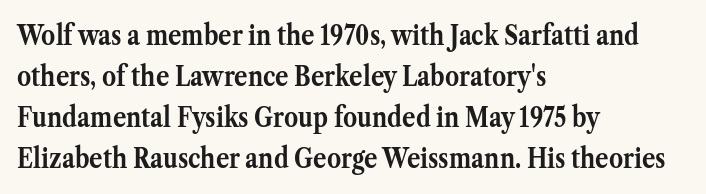
The image shows 28 px semibold serif type, upright; set left-aligned, normal line spacing (1.47x), normal letter spacing, not underlined; medium stroke contrast and a medium x-height.
